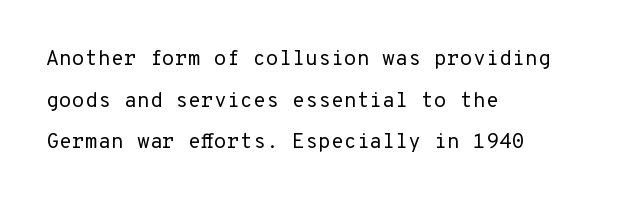
Does the leading feel generous? Absolutely, it's lavish. Glance below the letters and you will spot only blank space. Vertical stems look standard width or narrower in stroke. When letters stand straight like this, we call the style roman or upright. Does the copy run flush right? No — it runs flush left. Short note: letters normally spaced.
